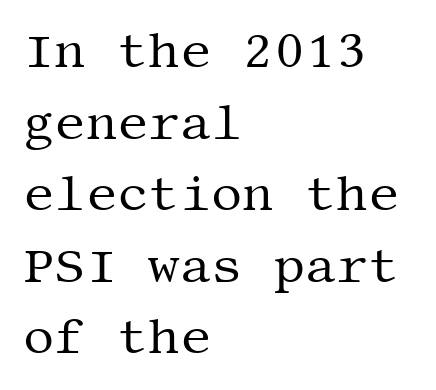
{"serif": "yes", "italic": "no", "bold": "no", "weight": "regular", "width": "normal", "stroke_contrast": "medium", "x_height": "large", "underline": "no", "align": "left", "line_spacing": "normal", "line_spacing_ratio": 1.46, "letter_spacing": "normal", "letter_spacing_em": 0.0, "glyph_px": 49}
